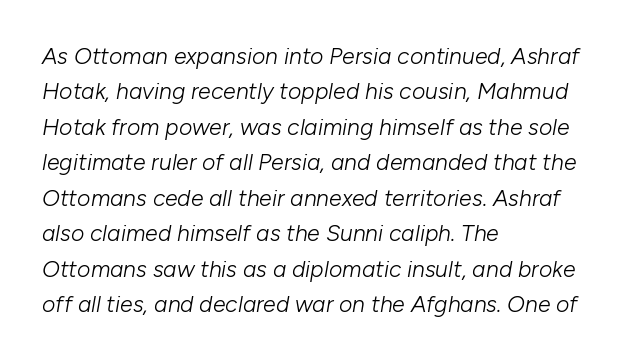
The image shows 23 px text type, italic (leaning right); set left-aligned, normal line spacing (1.54x), normal letter spacing, not underlined.
